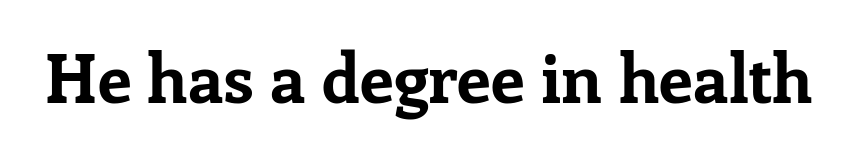
{"serif": "yes", "italic": "no", "bold": "yes", "weight": "bold", "width": "normal", "stroke_contrast": "low", "x_height": "medium", "monospaced": "no", "underline": "no", "letter_spacing": "normal", "letter_spacing_em": 0.0, "glyph_px": 68}
